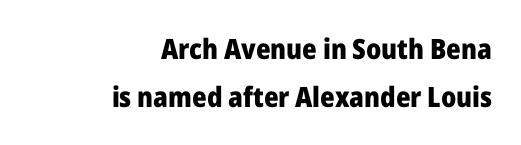
The face used here is a sans, in the tradition of grotesques and geometrics. Tracking here is standard; glyphs follow each other at the usual distance. If you drew a line through each stem, it would be perfectly vertical. Type without underlining.
